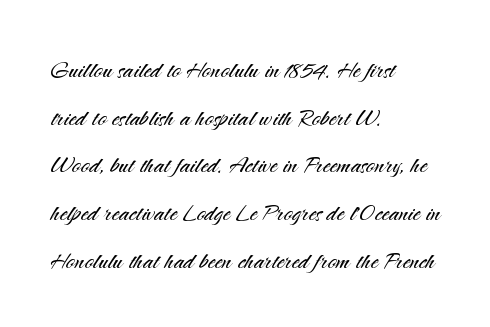
{"serif": "no", "bold": "no", "weight": "light", "width": "normal", "stroke_contrast": "medium", "x_height": "small", "monospaced": "no", "underline": "no", "align": "left", "line_spacing": "normal", "line_spacing_ratio": 1.59, "letter_spacing": "normal", "letter_spacing_em": 0.0, "glyph_px": 30}
